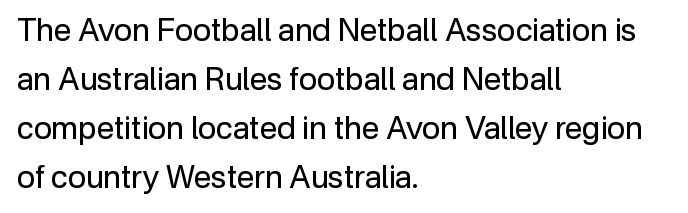
The image shows 31 px regular-weight sans-serif type, upright; set left-aligned, normal line spacing (1.58x), normal letter spacing, not underlined; low stroke contrast and a medium x-height.
